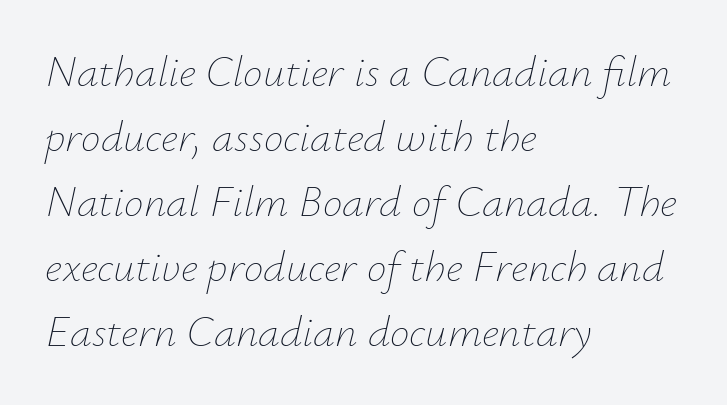
The image shows 44 px thin type, italic (leaning right); set left-aligned, normal line spacing (1.48x), normal letter spacing, not underlined; low stroke contrast and a small x-height.
